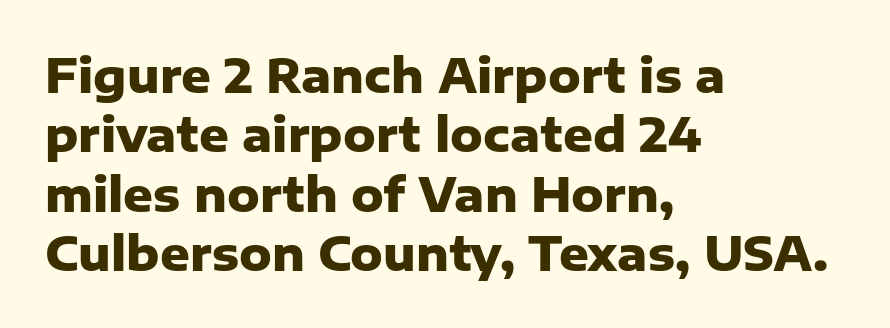
The block of text has a typical density, with ordinary space between rows. Looks like regular typesetting: each glyph gets only the width it needs. I'd describe the lettering as bold — thick and assertive. Posture: upright roman.
